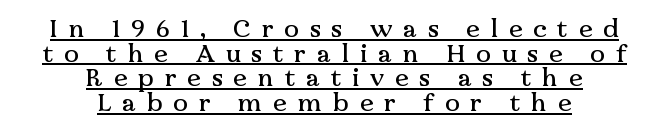
Q: Is the text italic (slanted)? A: No, it is upright.
Q: Is the text underlined? A: Yes.
Q: How is the paragraph aligned? A: Centered.
Q: Is the spacing between letters normal or unusually wide? A: Unusually wide.
Q: Is the spacing between lines tight, normal or loose? A: Tight.
